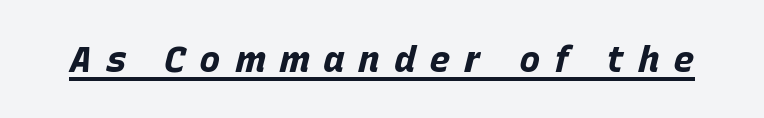
{"italic": "yes", "lean": "right", "slant_degrees": 15, "bold": "yes", "weight": "bold", "width": "normal", "stroke_contrast": "low", "x_height": "large", "monospaced": "no", "underline": "yes", "letter_spacing": "wide", "letter_spacing_em": 0.38, "glyph_px": 36}
